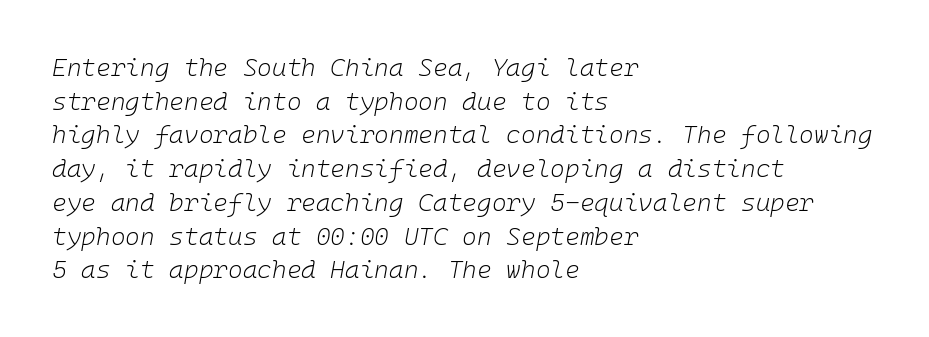
Q: Is the text bold? A: No.
Q: Is the text italic (slanted)? A: Yes, it leans right by about 10 degrees.
Q: Is the text underlined? A: No.
Q: How is the paragraph aligned? A: Left-aligned.
Q: Is the spacing between letters normal or unusually wide? A: Normal.
Q: Is the spacing between lines tight, normal or loose? A: Normal.
